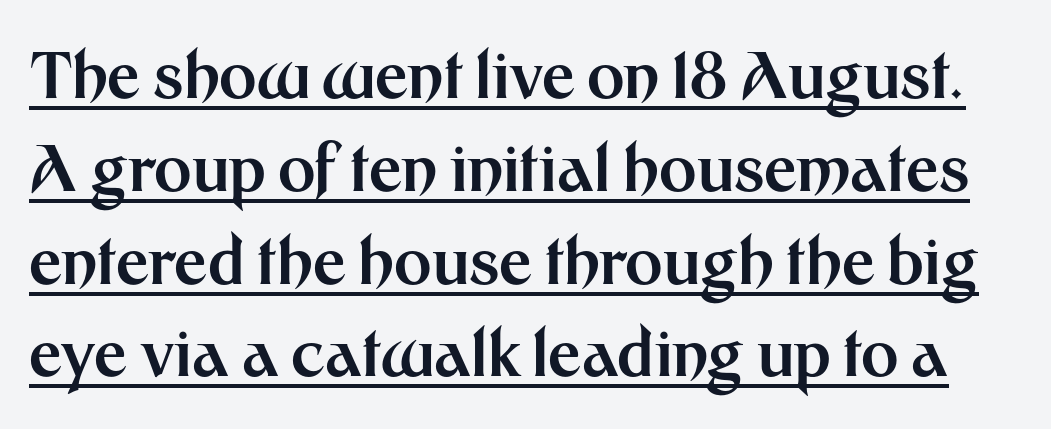
The image shows 64 px bold sans-serif type, upright; set normal line spacing (1.45x), normal letter spacing, underlined; medium stroke contrast and a medium x-height.
